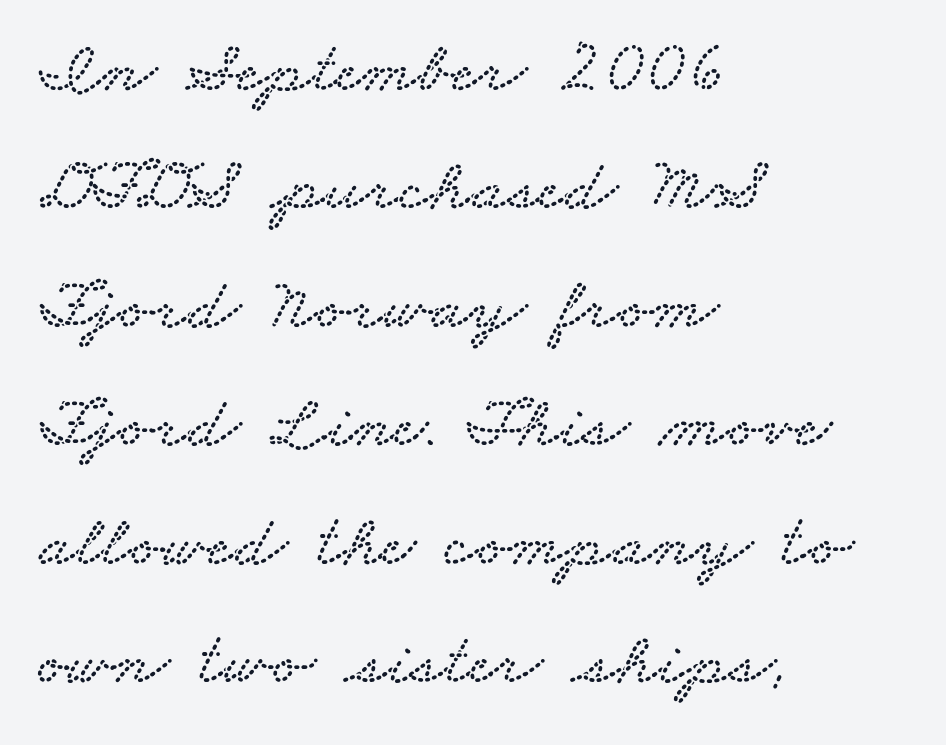
The image shows 74 px wide serif type; set left-aligned, normal line spacing (1.6x), normal letter spacing, not underlined; low stroke contrast and a small x-height.
